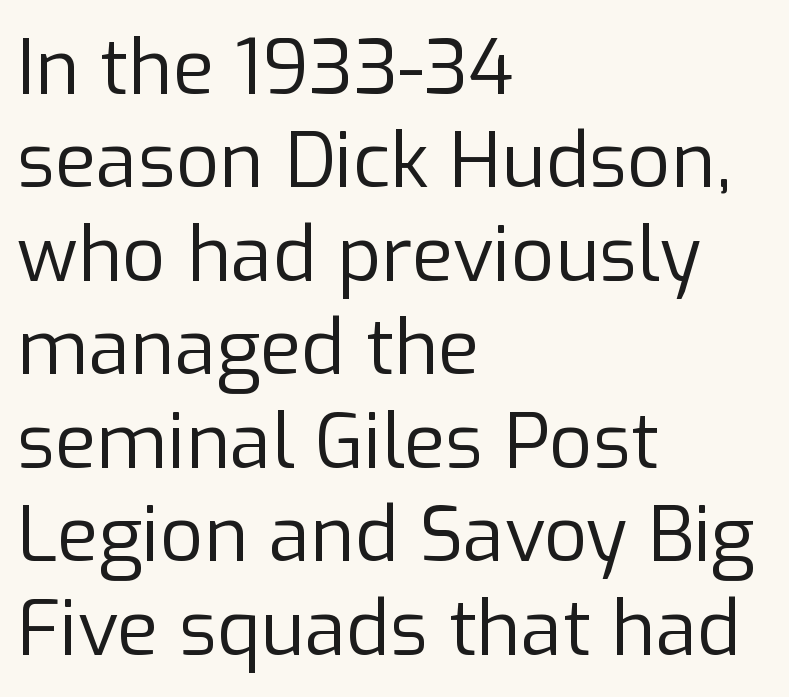
Q: Is the text bold? A: No.
Q: Is the text italic (slanted)? A: No, it is upright.
Q: Is the typeface a serif or a sans-serif typeface? A: Sans-serif.
Q: Is the text underlined? A: No.
Q: How is the paragraph aligned? A: Left-aligned.
Q: Is the spacing between letters normal or unusually wide? A: Normal.
Q: Width (condensed, normal, or wide)? A: Normal.
Q: Stroke contrast? A: Low.
Q: x-height? A: Medium.
Q: Monospaced? A: No.
